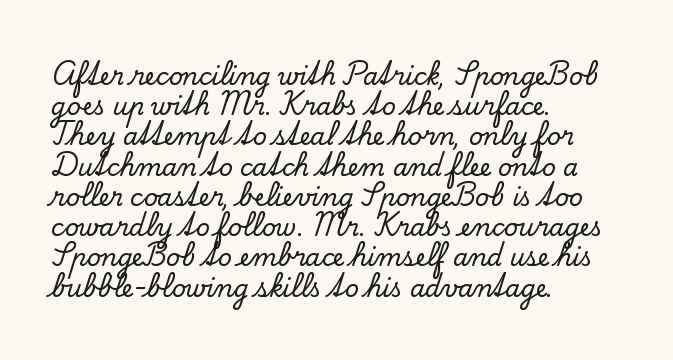
Leading: standard. The text block is weighted toward the left margin, trailing off unevenly rightward. Default kerning and tracking; the words read as compact shapes. Underlining? Definitely not there.
